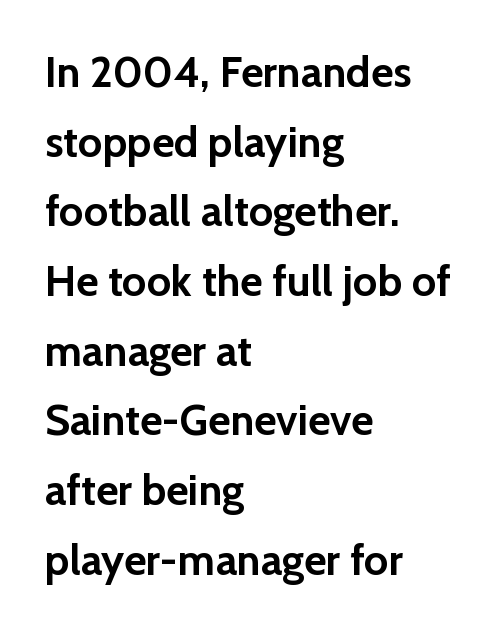
Q: Is the text bold? A: Yes.
Q: Is the text italic (slanted)? A: No, it is upright.
Q: Is the typeface a serif or a sans-serif typeface? A: Sans-serif.
Q: Is the text underlined? A: No.
Q: How is the paragraph aligned? A: Left-aligned.
Q: Is the spacing between letters normal or unusually wide? A: Normal.
Q: Is the spacing between lines tight, normal or loose? A: Normal.
Q: Width (condensed, normal, or wide)? A: Normal.
Q: Stroke contrast? A: Low.
Q: x-height? A: Medium.
Q: Monospaced? A: No.
